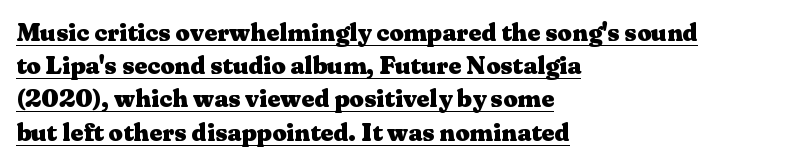
{"italic": "no", "bold": "yes", "underline": "yes", "align": "left", "line_spacing": "normal", "line_spacing_ratio": 1.33, "letter_spacing": "normal", "letter_spacing_em": 0.0, "glyph_px": 25}
